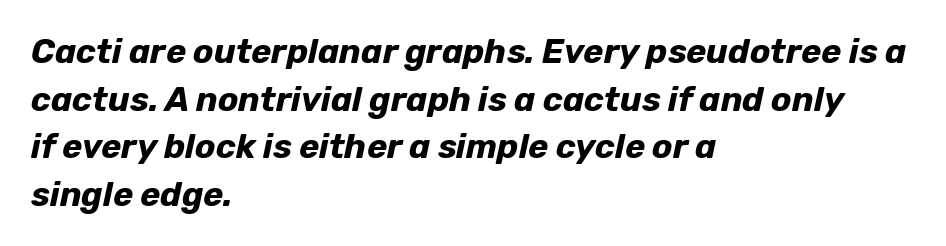
{"italic": "yes", "lean": "right", "slant_degrees": 12, "bold": "yes", "weight": "bold", "width": "normal", "stroke_contrast": "low", "x_height": "medium", "monospaced": "no", "underline": "no", "align": "left", "line_spacing": "normal", "line_spacing_ratio": 1.4, "letter_spacing": "normal", "letter_spacing_em": 0.0, "glyph_px": 34}
